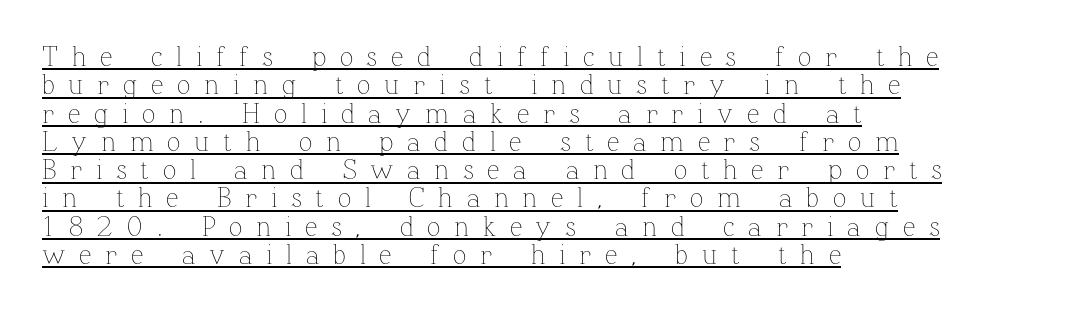
Short note: letters widely spaced. Unlike italic type, these characters show no tilt at all. In terms of leading, this rendering errs on the cramped side. You can see a thin bar hugging the bottom of the glyphs. You could not count columns in this text — the font is proportionally spaced. On a weight scale, this lands at 450 or below.
